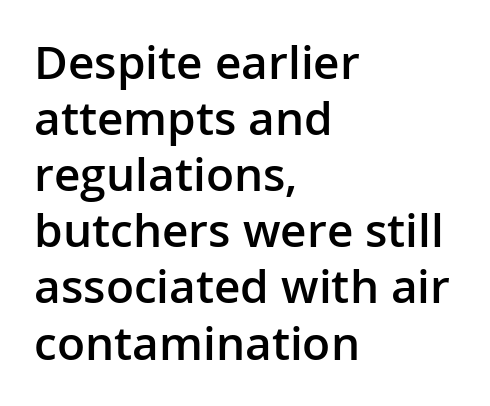
{"serif": "no", "italic": "no", "bold": "semi", "weight": "semibold", "width": "normal", "stroke_contrast": "low", "x_height": "medium", "monospaced": "no", "underline": "no", "align": "left", "line_spacing_ratio": 1.22, "letter_spacing": "normal", "letter_spacing_em": 0.0, "glyph_px": 46}
